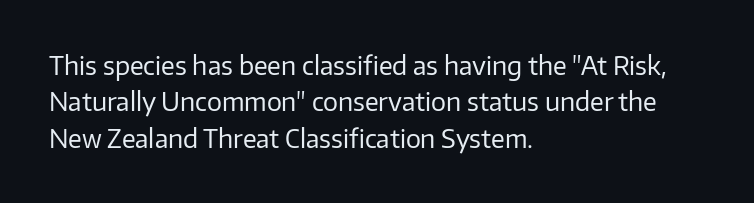
The image shows 25 px text type, upright; set left-aligned, normal line spacing (1.46x), normal letter spacing, not underlined.
